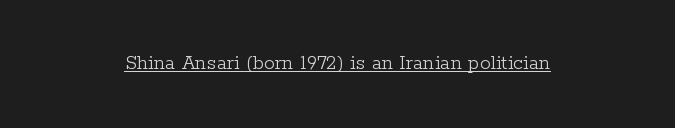
This sample uses plain, unmodified letter spacing. Descenders here cross a horizontal rule under the line. Where is the straight margin? There isn't one; the lines are centered. Summary of weight: not heavy and not bold.
